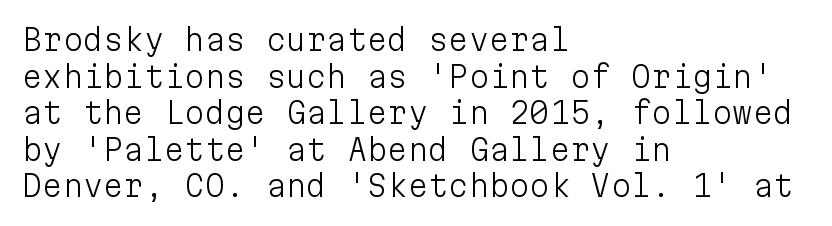
The image shows 29 px light sans-serif type, upright, monospaced; set left-aligned, normal line spacing (1.26x), normal letter spacing, not underlined; low stroke contrast and a medium x-height.
